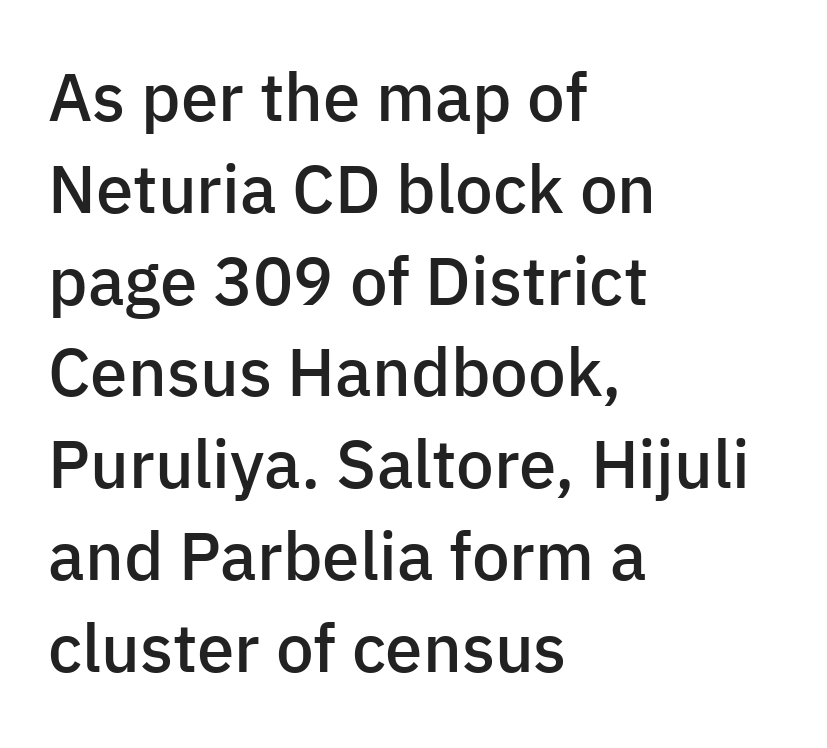
The image shows 67 px semibold sans-serif type, upright; set left-aligned, normal line spacing (1.37x), normal letter spacing, not underlined; low stroke contrast and a medium x-height.
